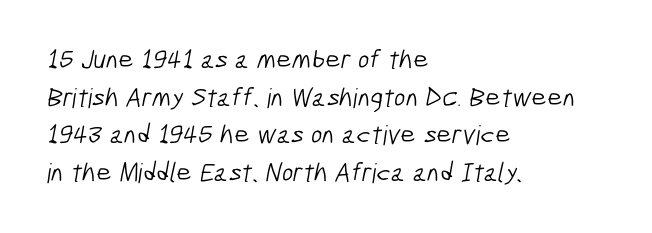
Q: Is the text bold? A: No.
Q: Is the text underlined? A: No.
Q: How is the paragraph aligned? A: Left-aligned.
Q: Is the spacing between letters normal or unusually wide? A: Normal.
Q: Is the spacing between lines tight, normal or loose? A: Normal.
